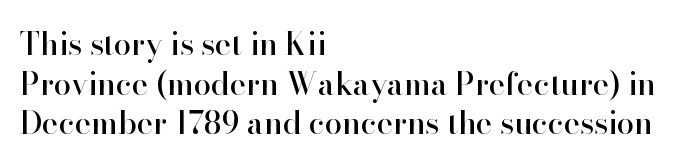
{"serif": "yes", "italic": "no", "width": "normal", "stroke_contrast": "high", "x_height": "small", "monospaced": "no", "underline": "no", "align": "left", "line_spacing": "normal", "line_spacing_ratio": 1.28, "letter_spacing": "normal", "letter_spacing_em": 0.0, "glyph_px": 31}
